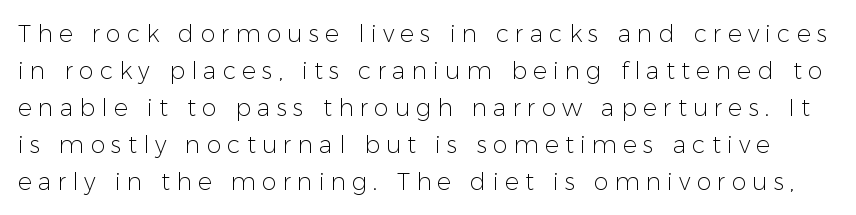
{"italic": "no", "bold": "no", "underline": "no", "line_spacing": "normal", "line_spacing_ratio": 1.54, "letter_spacing": "wide", "letter_spacing_em": 0.25, "glyph_px": 24}
